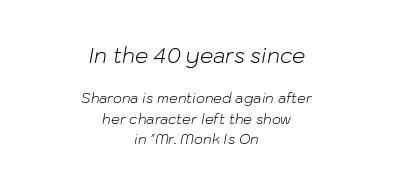
{"italic": "yes", "lean": "right", "slant_degrees": 10, "bold": "no", "underline": "no", "align": "center", "line_spacing": "normal", "line_spacing_ratio": 1.46, "letter_spacing": "normal", "letter_spacing_em": 0.0, "larger_block": "first", "size_ratio": 1.5, "glyph_px": 21}
